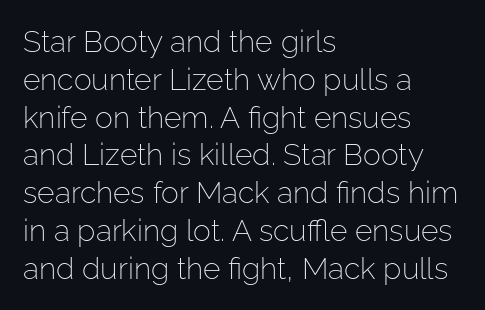
{"serif": "no", "italic": "no", "bold": "no", "weight": "light", "width": "normal", "stroke_contrast": "low", "x_height": "medium", "monospaced": "no", "underline": "no", "align": "left", "line_spacing": "normal", "line_spacing_ratio": 1.26, "letter_spacing": "normal", "letter_spacing_em": 0.0, "glyph_px": 30}
